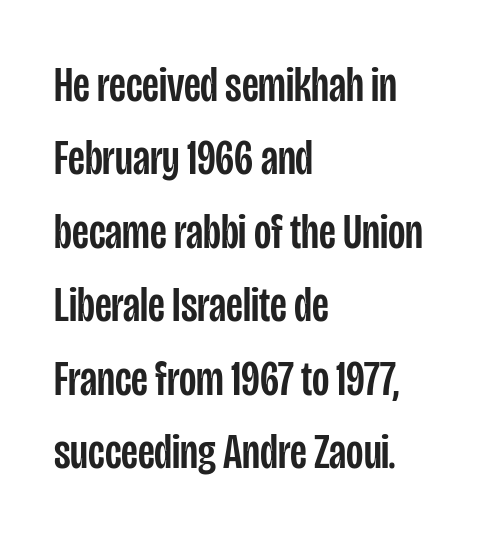
The image shows 50 px condensed sans-serif type, upright; set left-aligned, normal line spacing (1.47x), normal letter spacing, not underlined; low stroke contrast and a large x-height.
